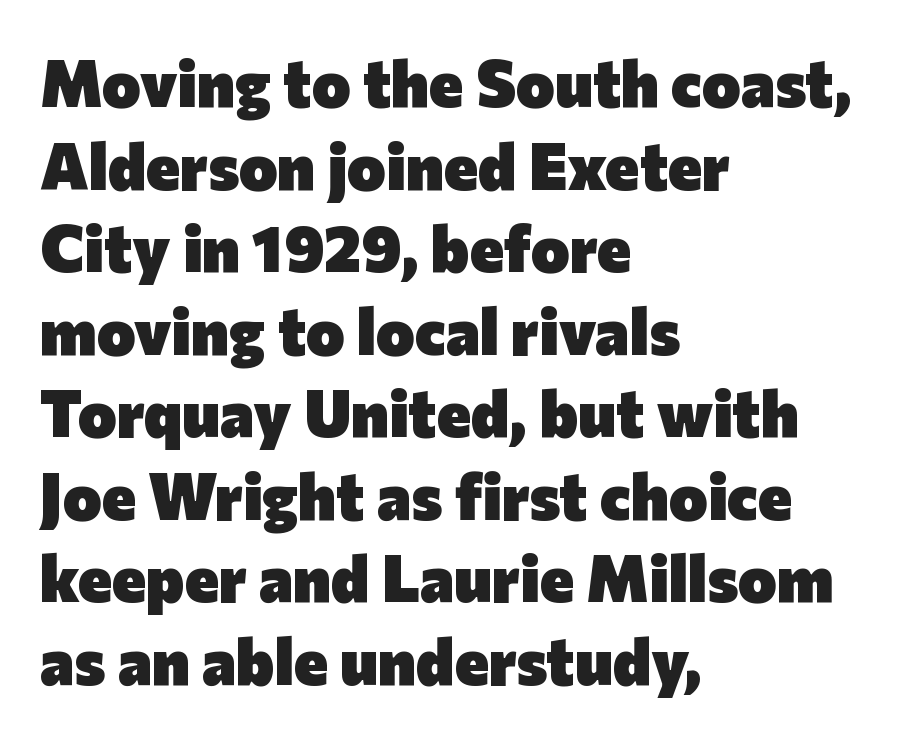
{"serif": "no", "italic": "no", "bold": "yes", "weight": "heavy", "width": "normal", "stroke_contrast": "low", "x_height": "medium", "monospaced": "no", "underline": "no", "align": "left", "line_spacing": "normal", "line_spacing_ratio": 1.27, "letter_spacing": "normal", "letter_spacing_em": 0.0, "glyph_px": 65}
